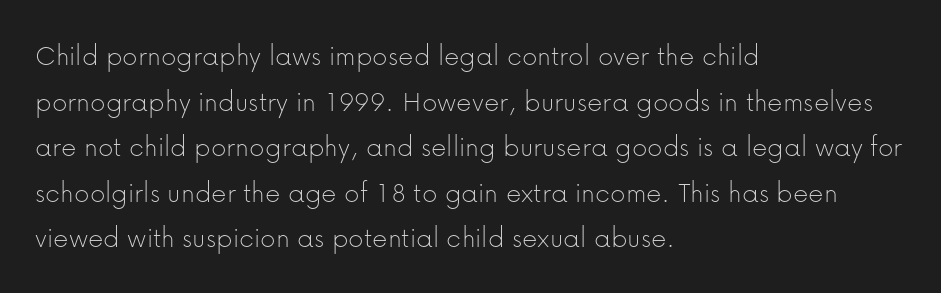
The image shows 30 px thin sans-serif type, upright; set left-aligned, normal line spacing (1.52x), normal letter spacing, not underlined; low stroke contrast and a medium x-height.
